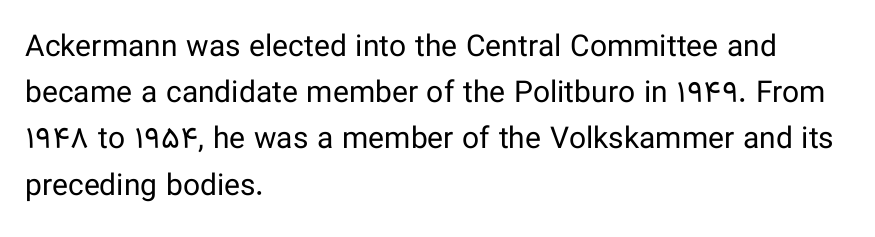
{"serif": "no", "italic": "no", "bold": "no", "weight": "regular", "width": "normal", "stroke_contrast": "low", "x_height": "medium", "monospaced": "no", "underline": "no", "align": "left", "line_spacing": "normal", "line_spacing_ratio": 1.54, "letter_spacing": "normal", "letter_spacing_em": 0.0, "glyph_px": 30}
